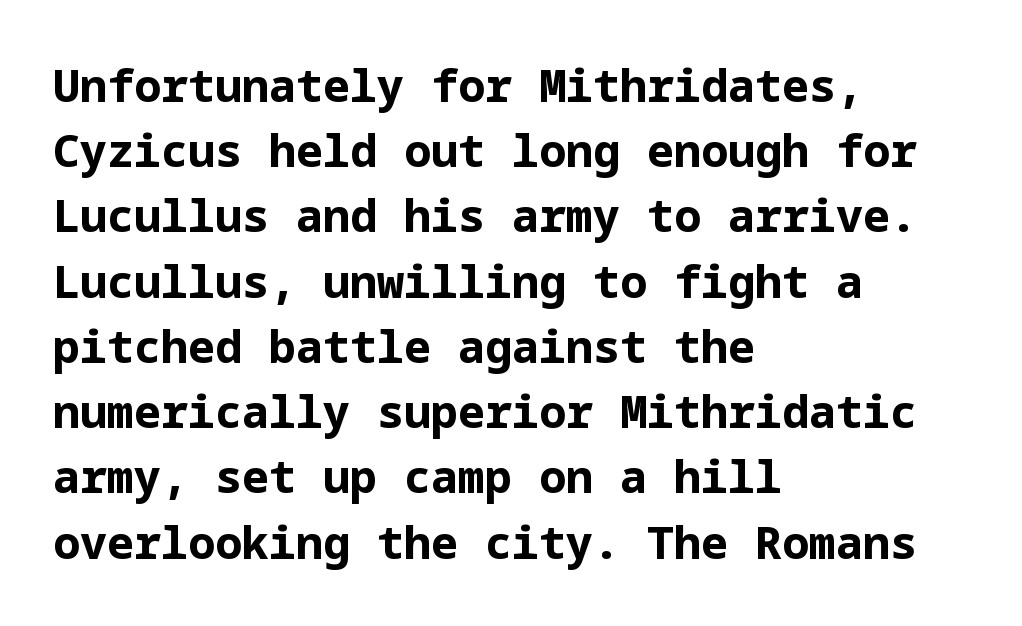
The image shows 45 px bold sans-serif type, upright; set left-aligned, normal line spacing (1.45x), normal letter spacing, not underlined; low stroke contrast and a medium x-height.
